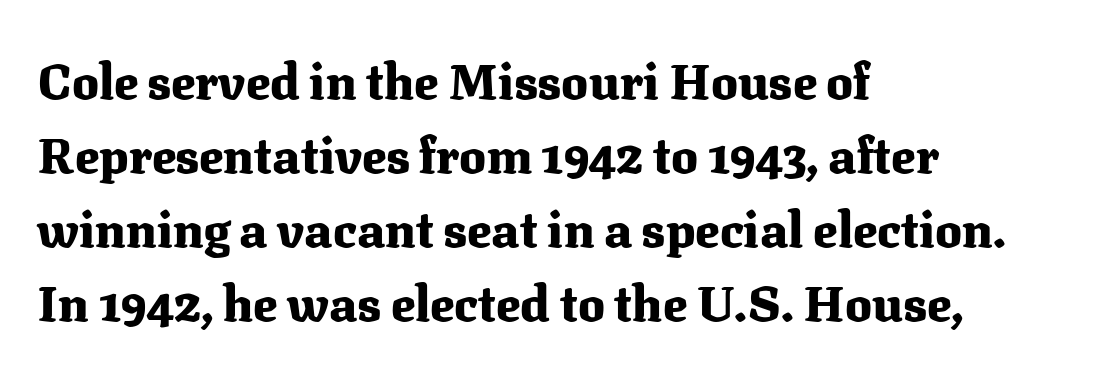
{"serif": "yes", "italic": "no", "bold": "yes", "weight": "heavy", "width": "normal", "stroke_contrast": "medium", "x_height": "medium", "monospaced": "no", "underline": "no", "align": "left", "line_spacing": "normal", "line_spacing_ratio": 1.48, "letter_spacing": "normal", "letter_spacing_em": 0.0, "glyph_px": 50}
